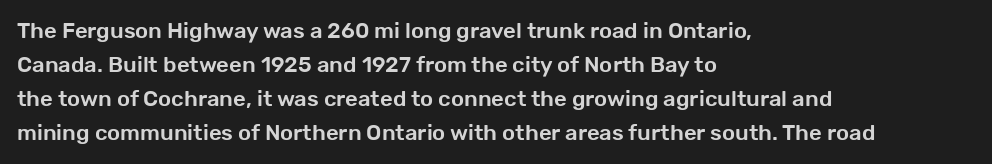
{"italic": "no", "underline": "no", "align": "left", "line_spacing": "normal", "line_spacing_ratio": 1.55, "letter_spacing": "normal", "letter_spacing_em": 0.0, "glyph_px": 22}
